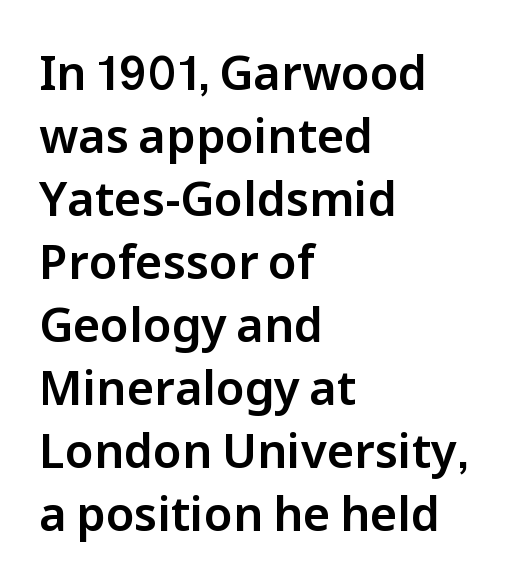
{"serif": "no", "italic": "no", "width": "normal", "stroke_contrast": "low", "x_height": "medium", "monospaced": "no", "underline": "no", "align": "left", "line_spacing": "normal", "line_spacing_ratio": 1.34, "letter_spacing": "normal", "letter_spacing_em": 0.0, "glyph_px": 47}
